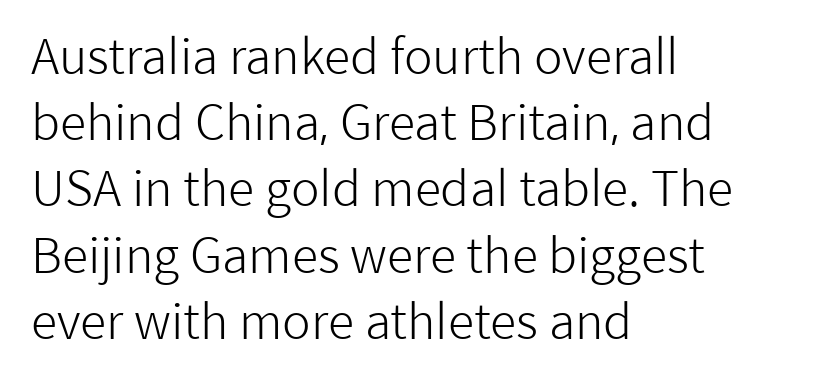
{"serif": "no", "italic": "no", "bold": "no", "weight": "light", "width": "normal", "stroke_contrast": "low", "x_height": "medium", "monospaced": "no", "underline": "no", "align": "left", "line_spacing": "normal", "line_spacing_ratio": 1.38, "letter_spacing": "normal", "letter_spacing_em": 0.0, "glyph_px": 48}
